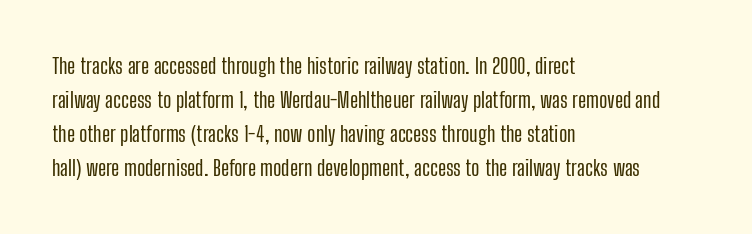
{"italic": "no", "underline": "no", "align": "left", "line_spacing": "normal", "line_spacing_ratio": 1.55, "letter_spacing": "normal", "letter_spacing_em": 0.0, "glyph_px": 22}
